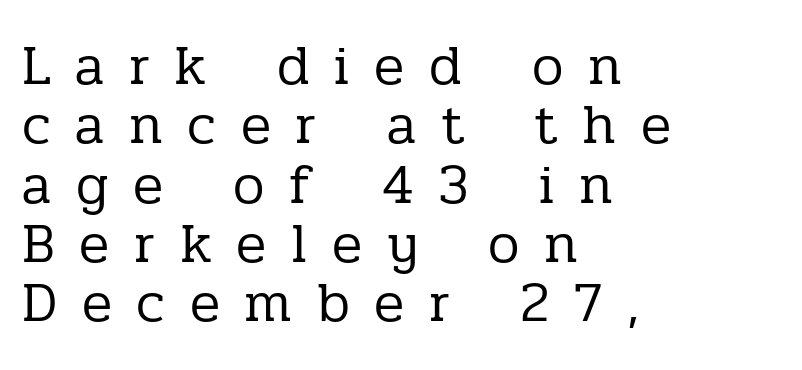
The image shows 56 px regular-weight serif type, upright; set left-aligned, tight line spacing (1.06x), unusually wide letter spacing (+0.44 em), not underlined; low stroke contrast and a medium x-height.
